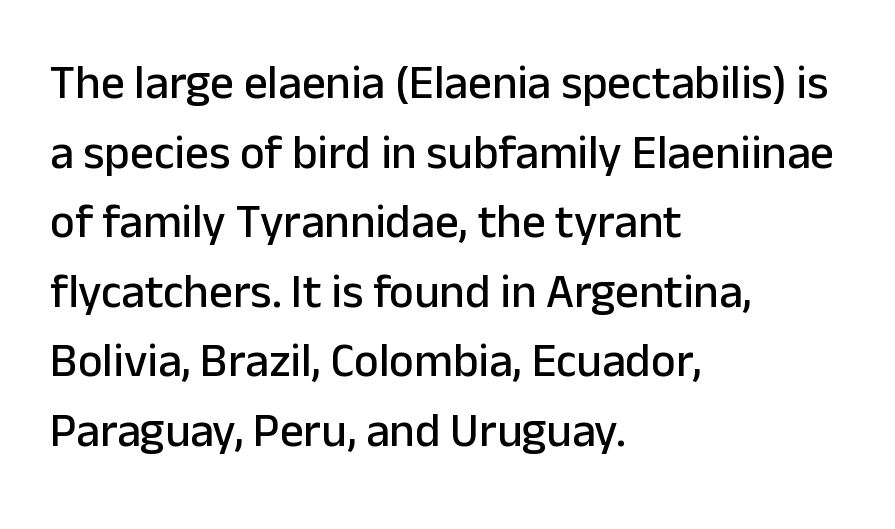
{"serif": "no", "italic": "no", "width": "normal", "stroke_contrast": "low", "x_height": "medium", "monospaced": "no", "underline": "no", "align": "left", "line_spacing": "normal", "line_spacing_ratio": 1.48, "letter_spacing": "normal", "letter_spacing_em": 0.0, "glyph_px": 47}
